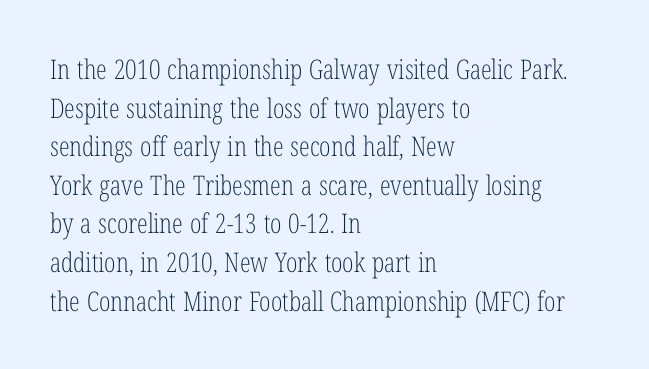
The image shows 27 px text type, upright; set left-aligned, normal line spacing (1.43x), normal letter spacing, not underlined.
